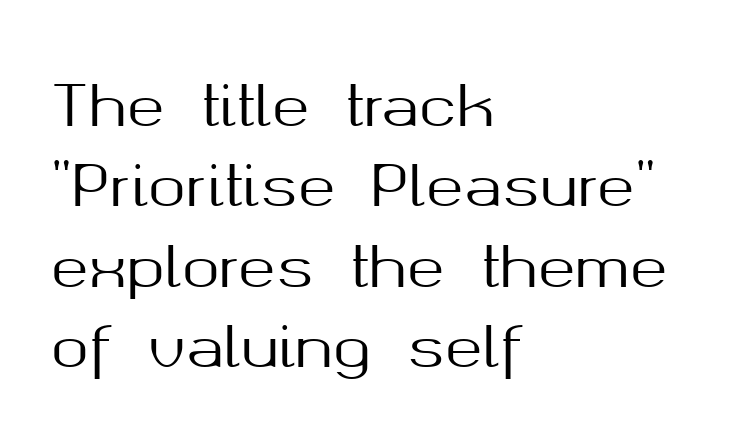
The image shows 57 px sans-serif type, upright; set left-aligned, normal line spacing (1.41x), normal letter spacing, not underlined; medium stroke contrast and a medium x-height.
